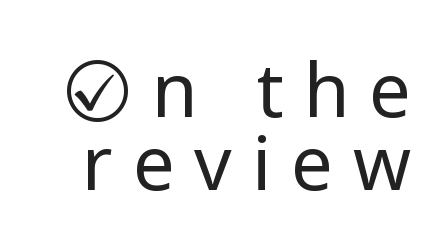
{"serif": "no", "italic": "no", "bold": "no", "weight": "regular", "width": "normal", "stroke_contrast": "low", "x_height": "medium", "monospaced": "no", "underline": "no", "line_spacing": "tight", "line_spacing_ratio": 0.98, "letter_spacing": "wide", "letter_spacing_em": 0.27, "glyph_px": 74}
